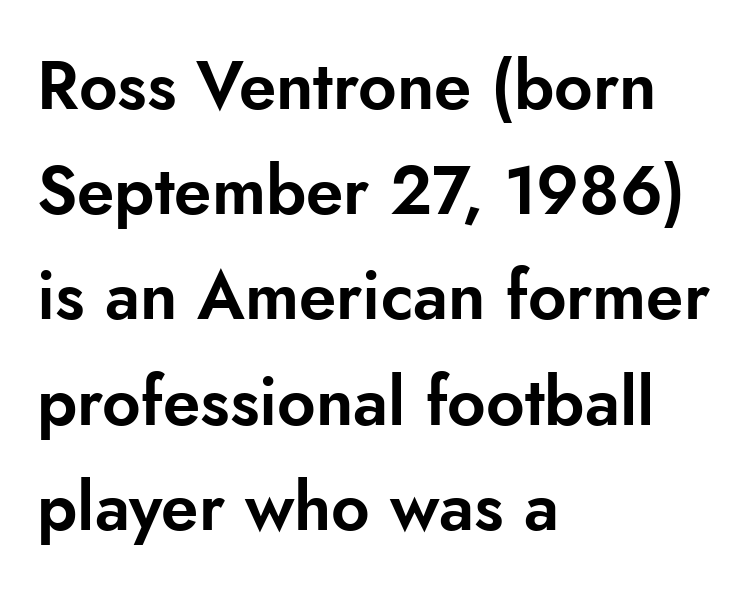
Q: Is the text italic (slanted)? A: No, it is upright.
Q: Is the typeface a serif or a sans-serif typeface? A: Sans-serif.
Q: Is the text underlined? A: No.
Q: How is the paragraph aligned? A: Left-aligned.
Q: Is the spacing between letters normal or unusually wide? A: Normal.
Q: Is the spacing between lines tight, normal or loose? A: Normal.
Q: Width (condensed, normal, or wide)? A: Normal.
Q: Stroke contrast? A: Low.
Q: x-height? A: Small.
Q: Monospaced? A: No.
